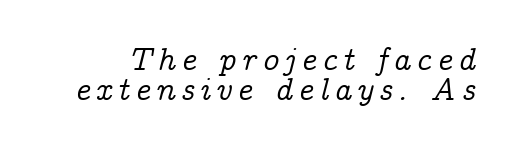
{"serif": "yes", "italic": "yes", "lean": "right", "slant_degrees": 14, "width": "normal", "stroke_contrast": "low", "x_height": "medium", "monospaced": "no", "underline": "no", "line_spacing": "tight", "line_spacing_ratio": 0.95, "glyph_px": 32}
